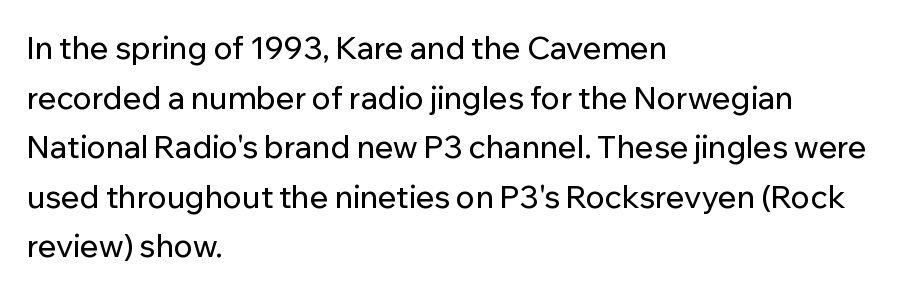
{"serif": "no", "italic": "no", "width": "normal", "stroke_contrast": "low", "x_height": "medium", "monospaced": "no", "underline": "no", "align": "left", "line_spacing": "normal", "line_spacing_ratio": 1.6, "letter_spacing": "normal", "letter_spacing_em": 0.0, "glyph_px": 31}
